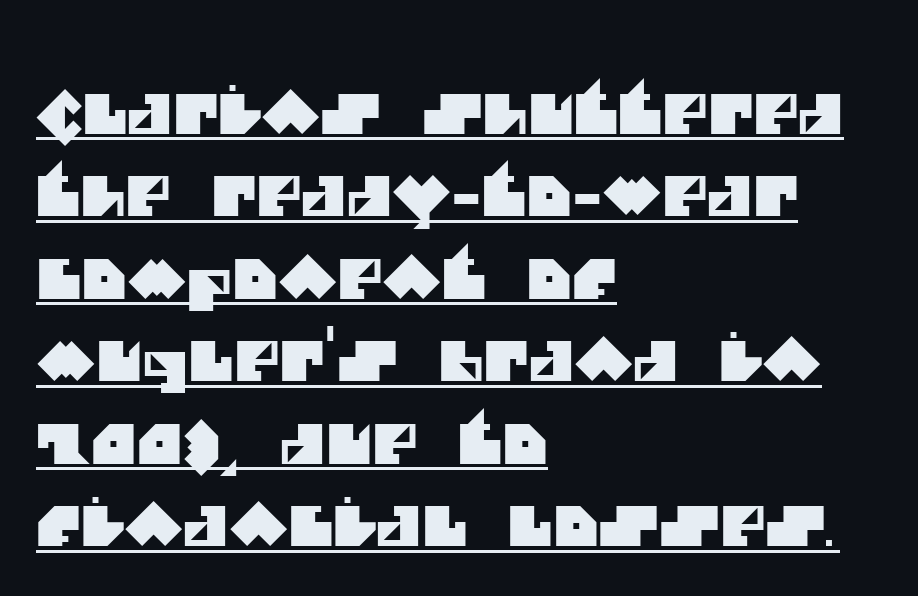
The letters carry no serifs — their stems end cleanly without finishing strokes. This sample has the flowing, uneven cadence of proportional lettering. The glyphs are accompanied by a horizontal stroke just below them. Characters follow at the spacing the type designer built in. One-word summary of the alignment: left. One glance says typical: line gaps are just what's usual.
